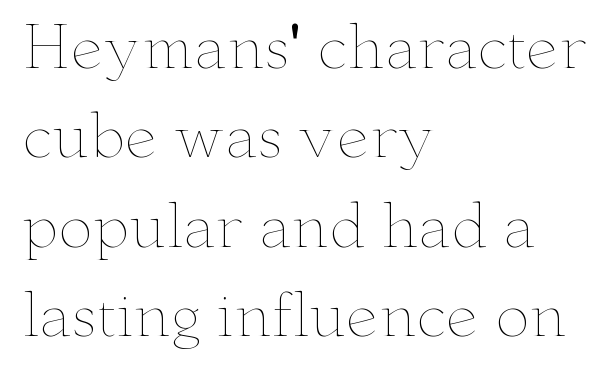
Tall strokes in this sample are plumb rather than angled. The cut favours lightness, reaching ordinary text weight at its darkest. One glance says typical: line gaps are just what's usual. The baseline area is clear. These lines are set flush left with a ragged right edge.
